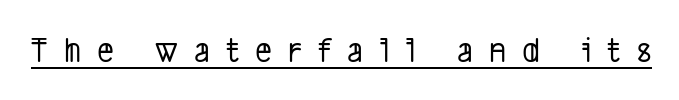
The image shows 36 px condensed sans-serif type; set unusually wide letter spacing (+0.45 em), underlined; low stroke contrast and a medium x-height.
